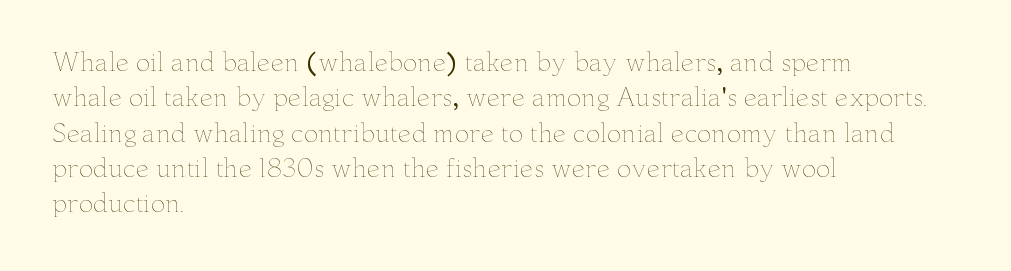
{"italic": "no", "bold": "no", "underline": "no", "align": "left", "line_spacing": "normal", "line_spacing_ratio": 1.47, "letter_spacing": "normal", "letter_spacing_em": 0.0, "glyph_px": 24}
